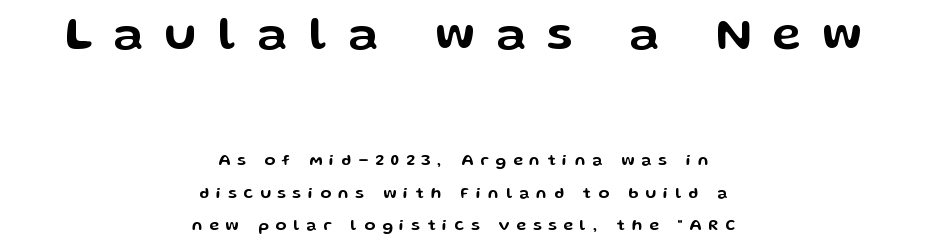
{"serif": "no", "italic": "no", "width": "wide", "stroke_contrast": "low", "x_height": "medium", "monospaced": "no", "underline": "no", "align": "center", "line_spacing": "loose", "line_spacing_ratio": 2.05, "letter_spacing": "wide", "letter_spacing_em": 0.44, "larger_block": "first", "size_ratio": 3.0, "glyph_px": 48}
